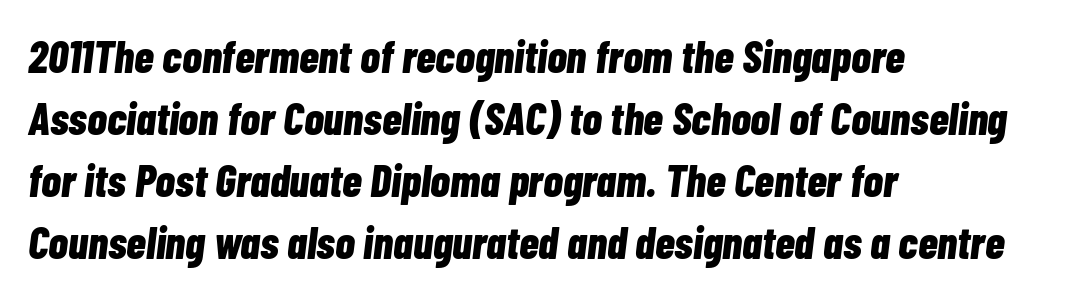
The image shows 45 px bold, condensed type, italic (leaning right); set left-aligned, normal line spacing (1.38x), normal letter spacing, not underlined; low stroke contrast and a medium x-height.
